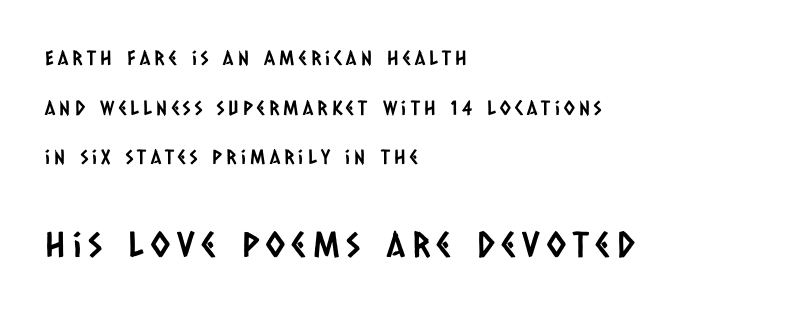
Spacing verdict: proportional, widths tailored to each character. How would I describe the line gaps? Wide and relaxed. This is sans-serif lettering, the kind often seen on screens and signage. The text block is weighted toward the left margin, trailing off unevenly rightward.
